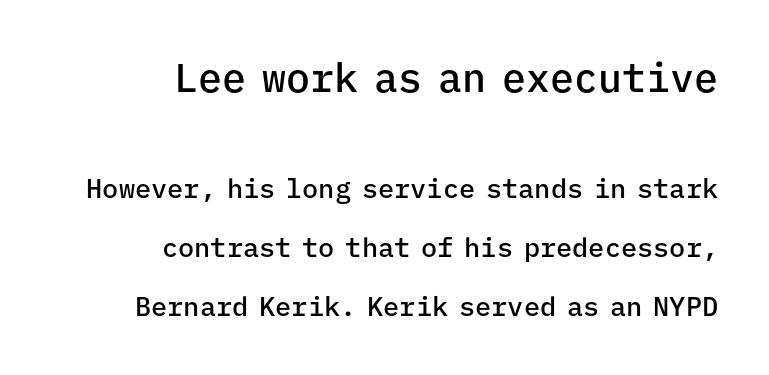
The image shows 40 px semibold sans-serif type, upright, monospaced; set right-aligned, loose line spacing (2.18x), normal letter spacing, not underlined; the first (top) block is 1.48x larger; low stroke contrast and a medium x-height.
